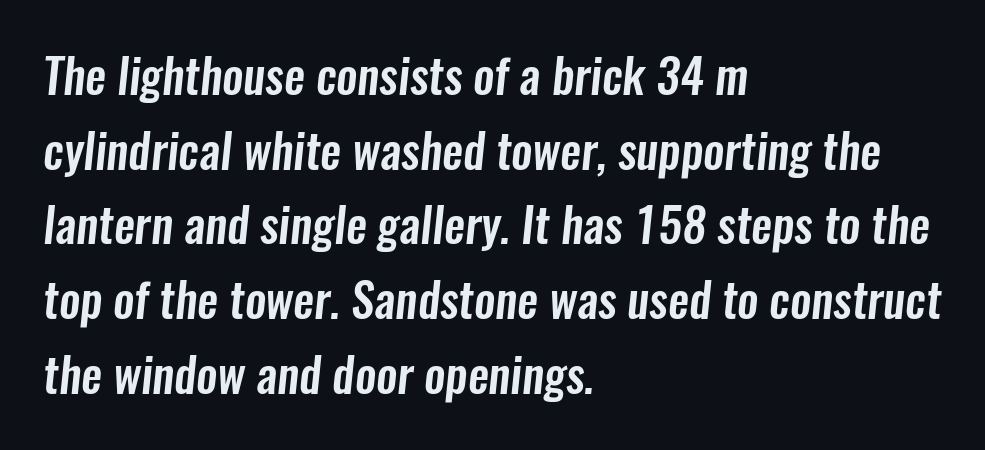
The image shows 47 px condensed sans-serif type; set left-aligned, normal line spacing (1.59x), normal letter spacing, not underlined; low stroke contrast and a medium x-height.
